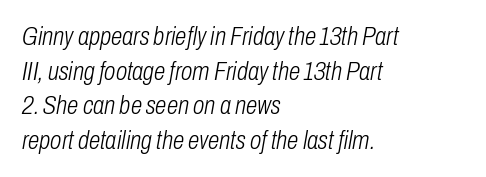
The image shows 26 px text type, italic (leaning right); set left-aligned, normal line spacing (1.33x), normal letter spacing, not underlined.
